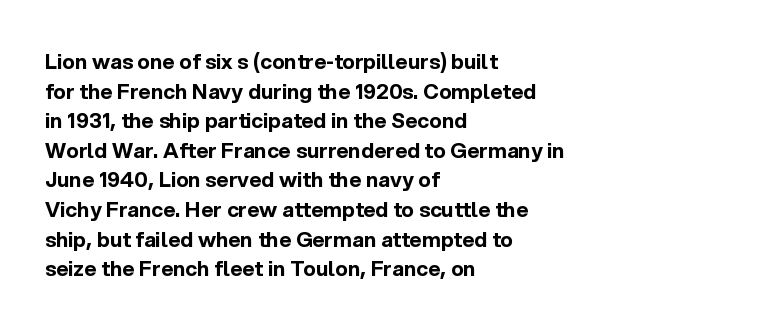
The vertical gap from one line to the next is medium. Beneath every word, the page is bare. Nothing unusual about the tracking: characters are spaced as the font intends. Its strokes are broad and dark, the hallmark of bold type. This sample uses an upright cut, with every glyph sitting square on the baseline. If you drew a ruler down the left edge, every line would touch it.
